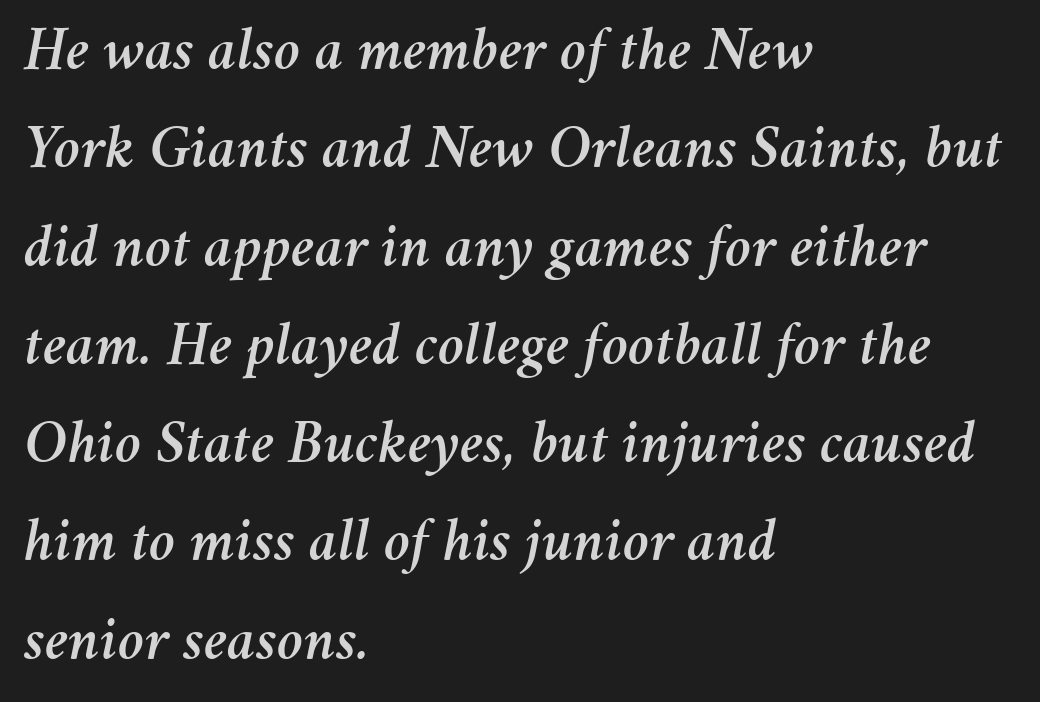
The image shows 63 px text type, italic (leaning right); set left-aligned, normal line spacing (1.56x), normal letter spacing, not underlined; medium stroke contrast and a medium x-height.
